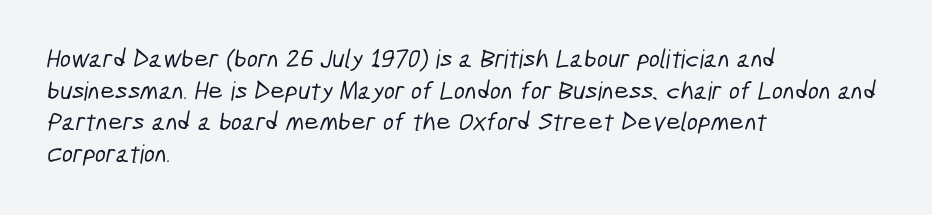
Beneath every word, the page is bare. This rendering leaves character spacing at its baseline value. Casual observation: everything's shoved over to the left.
